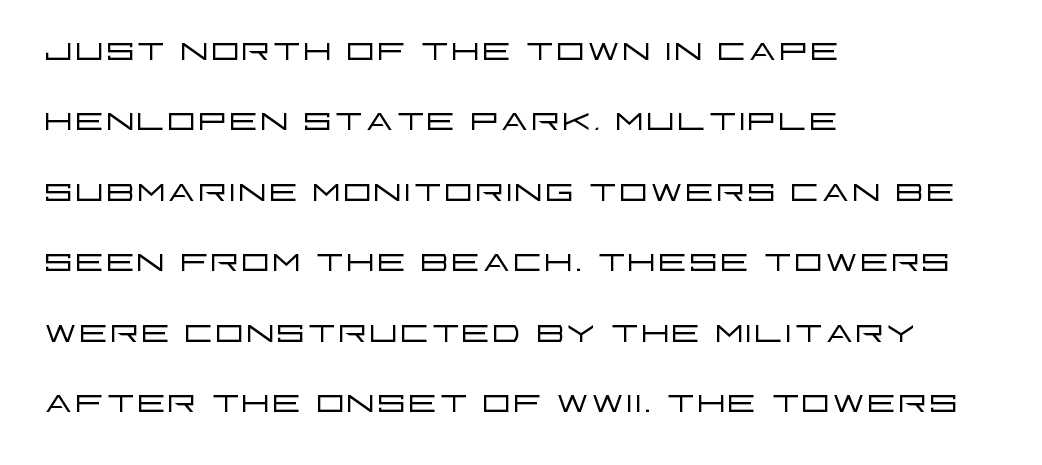
Q: Is the text bold? A: No.
Q: Is the text italic (slanted)? A: No, it is upright.
Q: Is the typeface a serif or a sans-serif typeface? A: Sans-serif.
Q: Is the text underlined? A: No.
Q: How is the paragraph aligned? A: Left-aligned.
Q: Is the spacing between letters normal or unusually wide? A: Normal.
Q: Is the spacing between lines tight, normal or loose? A: Normal.
Q: Width (condensed, normal, or wide)? A: Wide.
Q: Stroke contrast? A: Low.
Q: x-height? A: Large.
Q: Monospaced? A: No.
